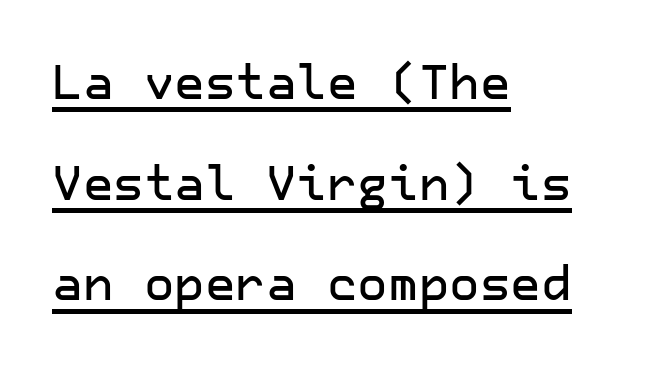
Q: Is the text italic (slanted)? A: No, it is upright.
Q: Is the typeface a serif or a sans-serif typeface? A: Sans-serif.
Q: Is the text underlined? A: Yes.
Q: How is the paragraph aligned? A: Left-aligned.
Q: Is the spacing between letters normal or unusually wide? A: Normal.
Q: Is the spacing between lines tight, normal or loose? A: Loose.
Q: Width (condensed, normal, or wide)? A: Normal.
Q: Stroke contrast? A: Low.
Q: x-height? A: Medium.
